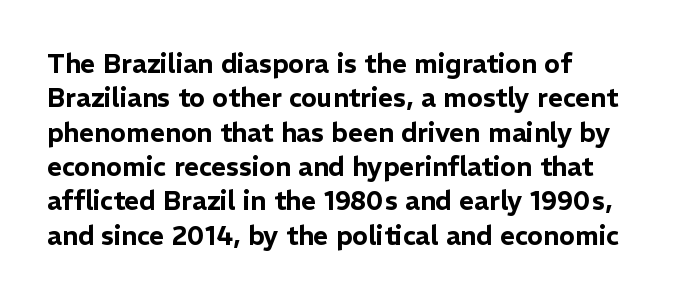
Here the glyphs are tracked normally, forming tight word shapes. Notice how the passage keeps a crisp vertical edge on the left only. A normal amount of white space separates one row of letters from the next. The string is rendered with underlining switched off.
